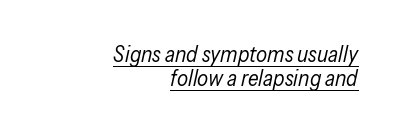
The image shows 22 px text type, italic (leaning right); set right-aligned, tight line spacing (1.1x), normal letter spacing, underlined.
